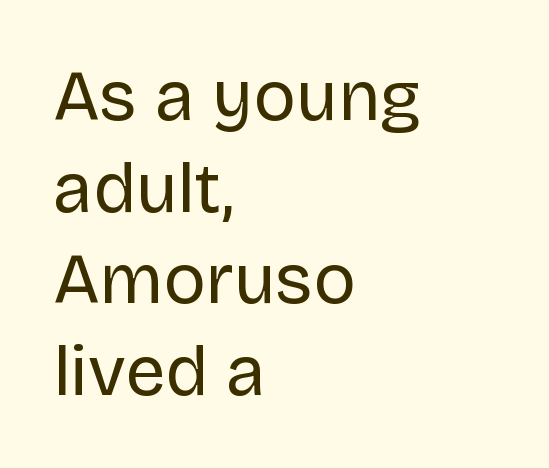
Compared with typical body copy, the letter spacing here is the same. I'd call this a sans setting — the letters go barefoot. Notice how the passage keeps a crisp vertical edge on the left only. This sample has the flowing, uneven cadence of proportional lettering.
